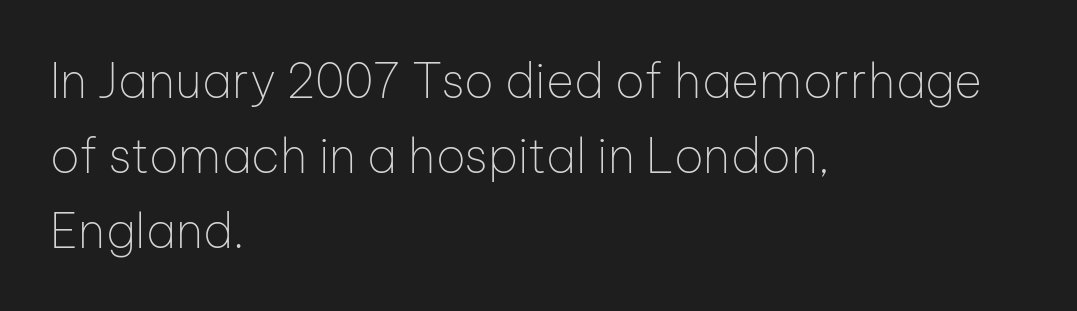
{"serif": "no", "italic": "no", "bold": "no", "weight": "thin", "width": "normal", "stroke_contrast": "low", "x_height": "medium", "monospaced": "no", "underline": "no", "align": "left", "line_spacing": "normal", "line_spacing_ratio": 1.56, "letter_spacing": "normal", "letter_spacing_em": 0.0, "glyph_px": 48}
